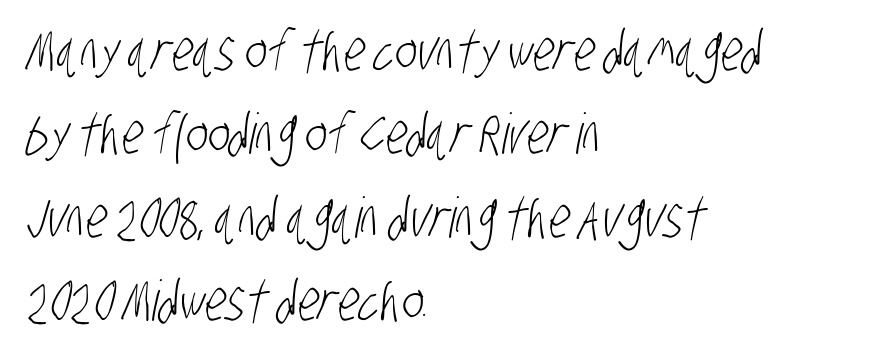
Type style note: lacks serifs. The ragged edge is on the right, which tells us the setting is flush left. Caption: standard tracking, unaltered. One glance says typical: line gaps are just what's usual. The rendering uses natural spacing where letterforms have individual widths.
